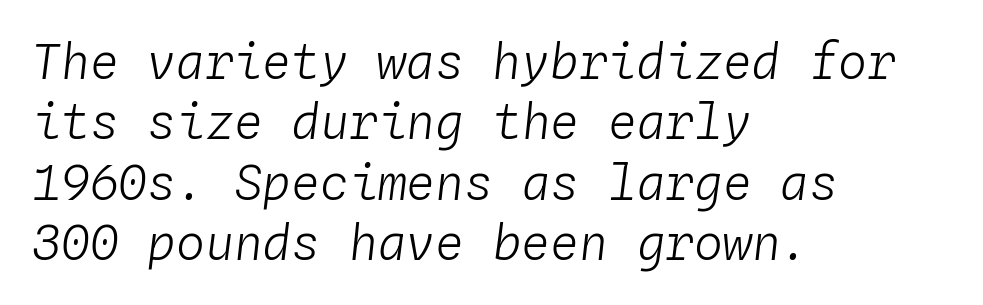
Q: Is the text bold? A: No.
Q: Is the text italic (slanted)? A: Yes, it leans right by about 4 degrees.
Q: Is the text underlined? A: No.
Q: How is the paragraph aligned? A: Left-aligned.
Q: Is the spacing between letters normal or unusually wide? A: Normal.
Q: Is the spacing between lines tight, normal or loose? A: Normal.
Q: Width (condensed, normal, or wide)? A: Normal.
Q: Stroke contrast? A: Low.
Q: x-height? A: Medium.
Q: Monospaced? A: Yes.
